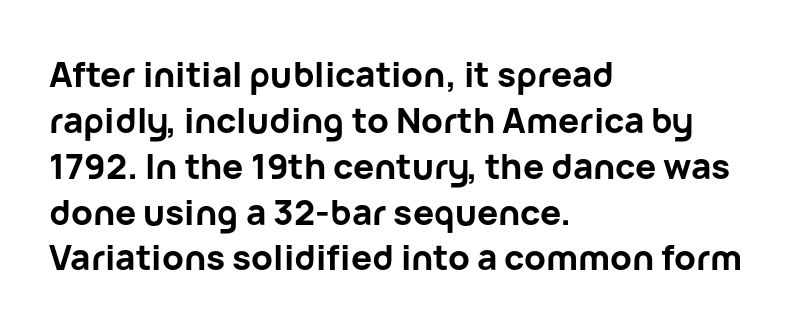
The letters advance in unequal steps, a hallmark of proportional type. Weight: bold. The area under the type is left untouched. Every stem runs plumb, perpendicular to the baseline. A typesetter would call this zero additional tracking.
